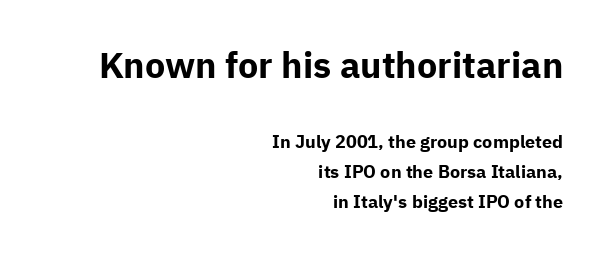
{"serif": "no", "italic": "no", "bold": "yes", "weight": "bold", "width": "normal", "stroke_contrast": "low", "x_height": "medium", "monospaced": "no", "underline": "no", "align": "right", "line_spacing": "normal", "line_spacing_ratio": 1.67, "letter_spacing": "normal", "letter_spacing_em": 0.0, "larger_block": "first", "size_ratio": 2.0, "glyph_px": 36}
